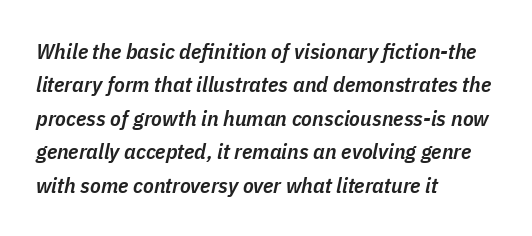
Q: Is the text bold? A: Semi-bold.
Q: Is the text italic (slanted)? A: Yes, it leans right by about 11 degrees.
Q: Is the text underlined? A: No.
Q: How is the paragraph aligned? A: Left-aligned.
Q: Is the spacing between letters normal or unusually wide? A: Normal.
Q: Is the spacing between lines tight, normal or loose? A: Normal.
